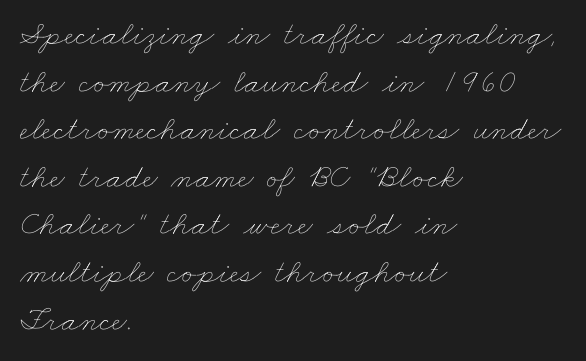
The image shows 34 px thin, wide type; set left-aligned, normal line spacing (1.4x), normal letter spacing, not underlined; low stroke contrast and a small x-height.
